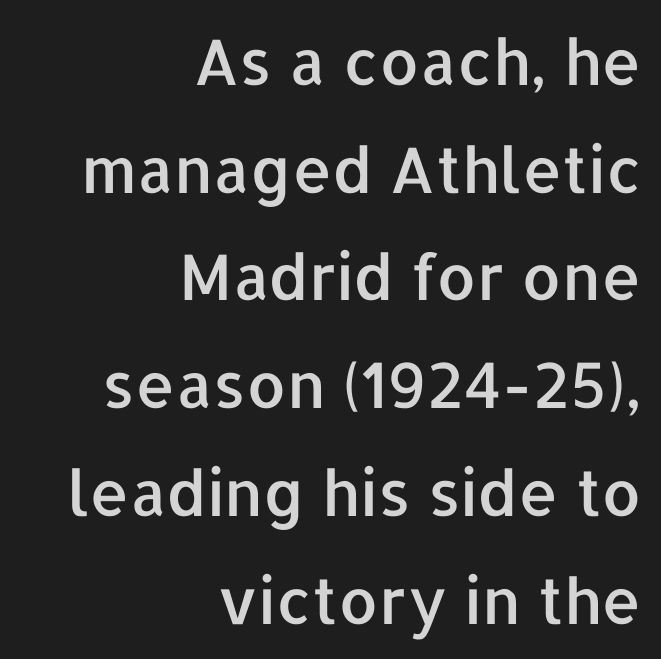
Q: Is the text italic (slanted)? A: No, it is upright.
Q: Is the typeface a serif or a sans-serif typeface? A: Sans-serif.
Q: Is the text underlined? A: No.
Q: How is the paragraph aligned? A: Right-aligned.
Q: Is the spacing between letters normal or unusually wide? A: Normal.
Q: Width (condensed, normal, or wide)? A: Normal.
Q: Stroke contrast? A: Low.
Q: x-height? A: Medium.
Q: Monospaced? A: No.
